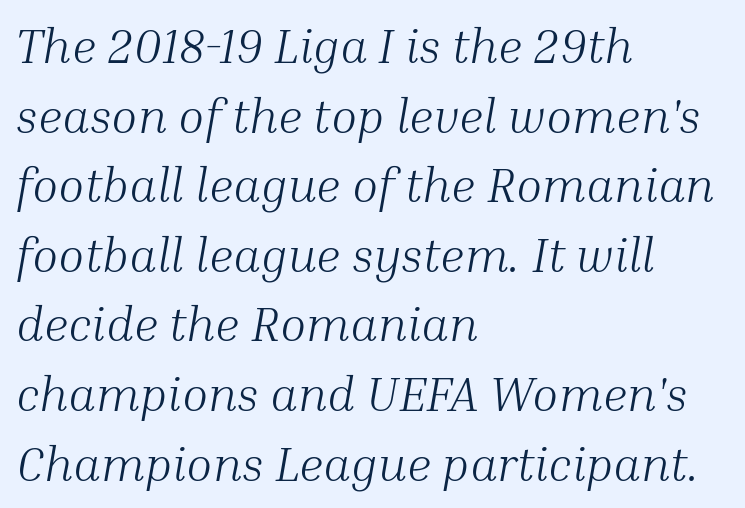
The image shows 48 px light serif type, italic (leaning right); set left-aligned, normal line spacing (1.45x), normal letter spacing, not underlined; medium stroke contrast and a medium x-height.
